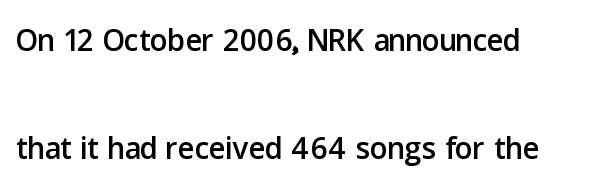
The image shows 44 px sans-serif type, upright; set left-aligned, loose line spacing (2.45x), normal letter spacing, not underlined; low stroke contrast and a medium x-height.
